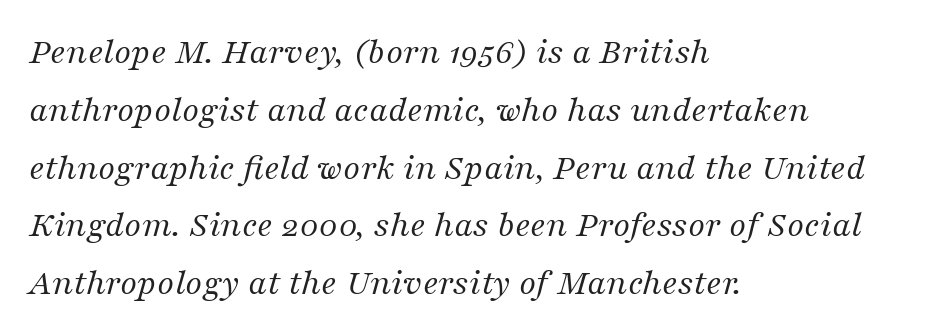
Q: Is the text bold? A: No.
Q: Is the text italic (slanted)? A: Yes, it leans right by about 16 degrees.
Q: Is the typeface a serif or a sans-serif typeface? A: Serif.
Q: Is the text underlined? A: No.
Q: How is the paragraph aligned? A: Left-aligned.
Q: Is the spacing between letters normal or unusually wide? A: Normal.
Q: Is the spacing between lines tight, normal or loose? A: Normal.
Q: Width (condensed, normal, or wide)? A: Normal.
Q: Stroke contrast? A: Medium.
Q: x-height? A: Medium.
Q: Monospaced? A: No.
